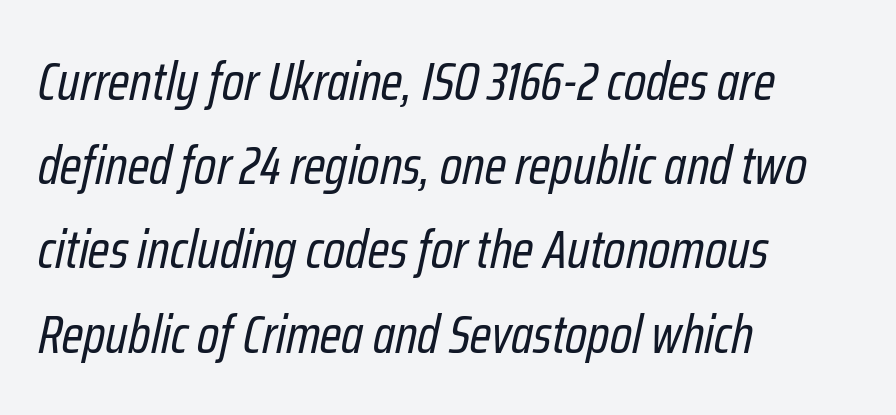
The image shows 54 px regular-weight, condensed type, italic (leaning right); set left-aligned, normal line spacing (1.56x), normal letter spacing, not underlined; low stroke contrast and a medium x-height.
